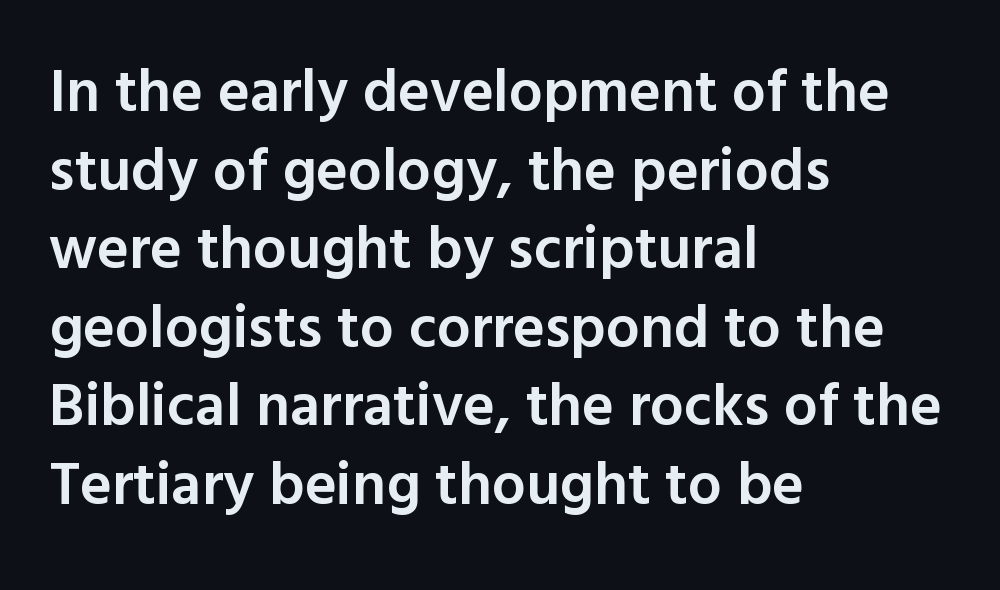
{"serif": "no", "italic": "no", "bold": "semi", "weight": "semibold", "width": "normal", "x_height": "medium", "monospaced": "no", "underline": "no", "align": "left", "line_spacing": "normal", "line_spacing_ratio": 1.31, "letter_spacing": "normal", "letter_spacing_em": 0.0, "glyph_px": 60}
